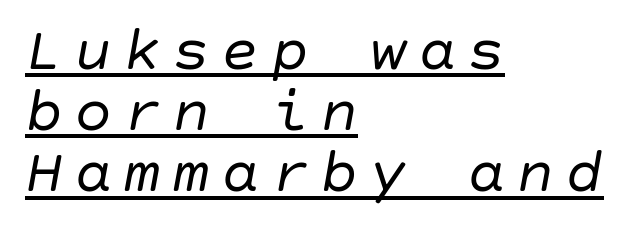
The image shows 63 px regular-weight type, italic (leaning right); set left-aligned, tight line spacing (0.97x), underlined; low stroke contrast and a large x-height.
